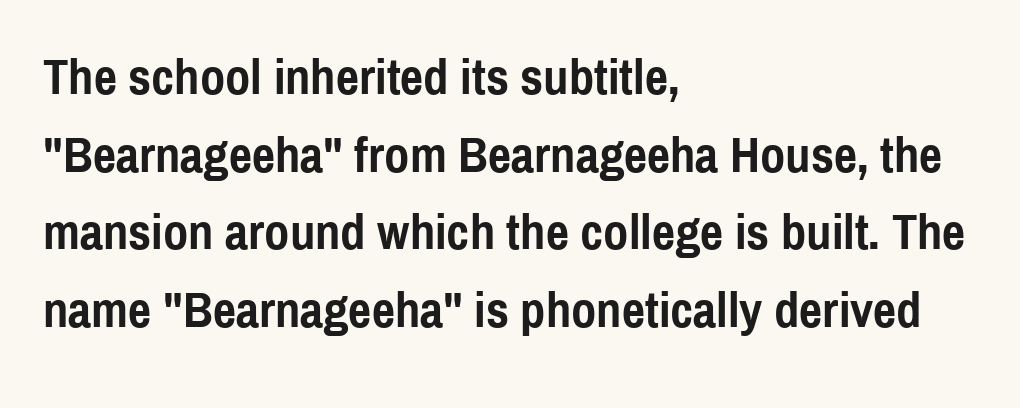
Bold? Absolutely — the strokes are thick and heavy. One glance says typical: line gaps are just what's usual. The foot of each line stays bare and open. Grotesque or geometric, the face here clearly has no serifs. The ragged edge is on the right, which tells us the setting is flush left. Glyph-to-glyph distance matches everyday printed text.
